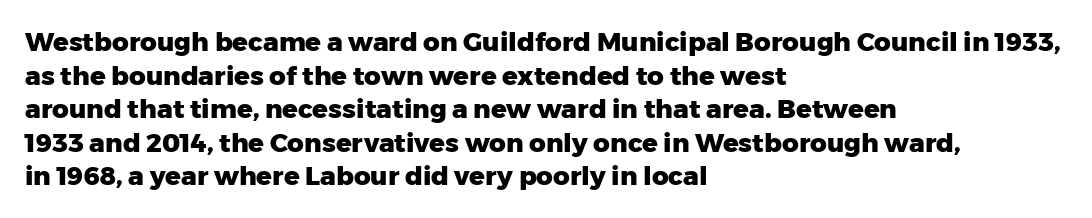
{"italic": "no", "bold": "yes", "underline": "no", "align": "left", "line_spacing": "normal", "line_spacing_ratio": 1.29, "letter_spacing": "normal", "letter_spacing_em": 0.0, "glyph_px": 26}
